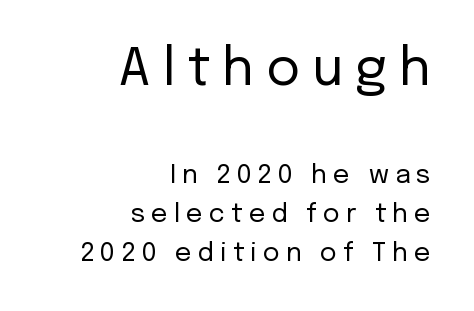
{"serif": "no", "italic": "no", "bold": "no", "weight": "regular", "width": "normal", "stroke_contrast": "low", "x_height": "medium", "monospaced": "no", "underline": "no", "align": "right", "line_spacing": "normal", "line_spacing_ratio": 1.49, "letter_spacing": "wide", "letter_spacing_em": 0.23, "larger_block": "first", "size_ratio": 2.0, "glyph_px": 52}
